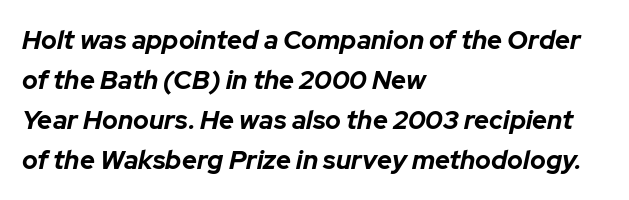
Observe the ordinary spacing: letters are neighbours, not strangers. Is the type slanted? Yes — the strokes lean at a clear angle. The leading is moderate, giving the passage an even texture. Nobody drew a line under any word here. Heavy-handed strokes throughout: this text is bold.
